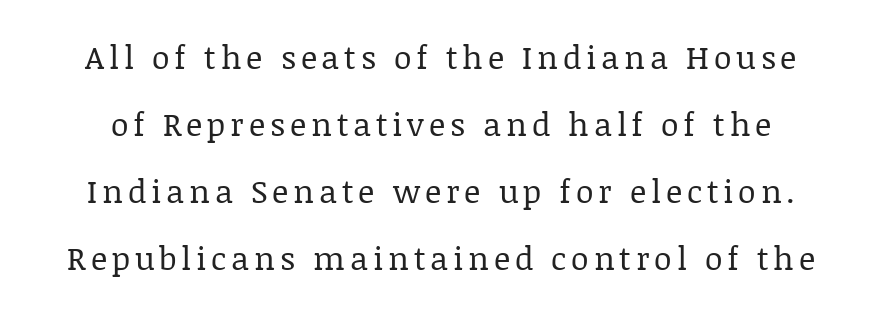
{"serif": "yes", "italic": "no", "bold": "no", "weight": "regular", "width": "normal", "stroke_contrast": "low", "x_height": "large", "monospaced": "no", "underline": "no", "line_spacing": "loose", "line_spacing_ratio": 2.09, "glyph_px": 32}
